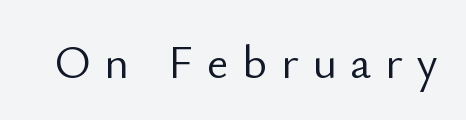
The area under the type is left untouched. Is there any slant? The stems are plumb. Font category for this specimen: sans-serif. Ink coverage per letter is moderate at most. Each letter keeps its own natural width here, so spacing adapts to shape. Inter-character spacing is expanded well beyond the font's built-in metrics.
